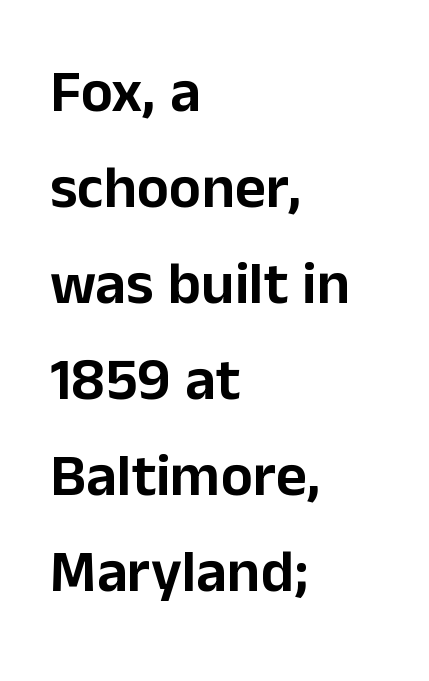
Characters remain perfectly vertical along every line. The strip under each line holds only bare page. Students, note that the glyphs here touch the page at normal intervals. The compositor pushed each line to the left boundary.
